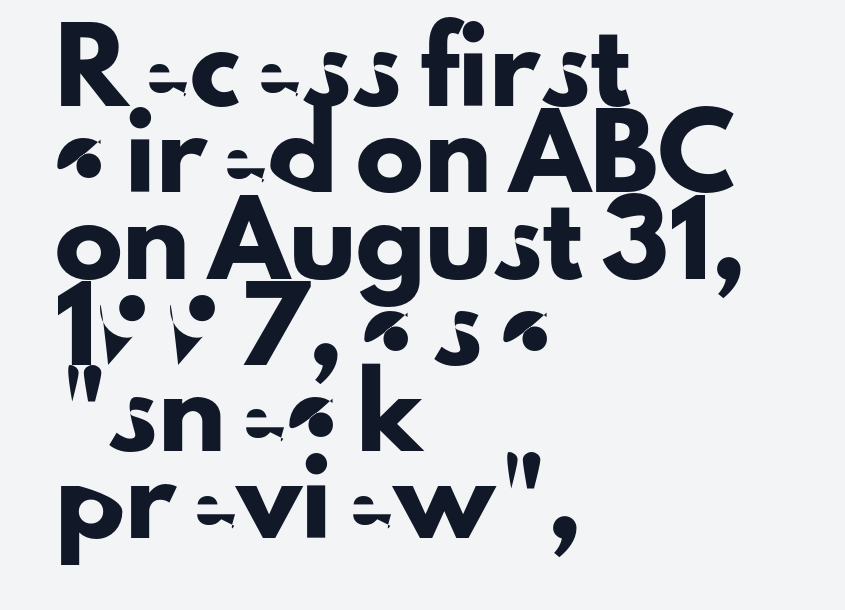
{"serif": "no", "italic": "no", "width": "normal", "stroke_contrast": "low", "x_height": "small", "monospaced": "no", "underline": "no", "align": "left", "line_spacing": "normal", "line_spacing_ratio": 1.27, "letter_spacing": "normal", "letter_spacing_em": 0.0, "glyph_px": 68}
